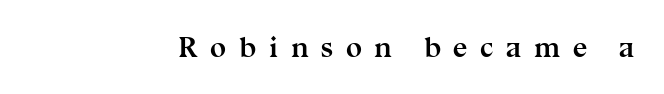
{"serif": "yes", "italic": "no", "bold": "yes", "weight": "semibold", "width": "normal", "stroke_contrast": "medium", "x_height": "medium", "monospaced": "no", "underline": "no", "letter_spacing": "wide", "letter_spacing_em": 0.43, "glyph_px": 29}
